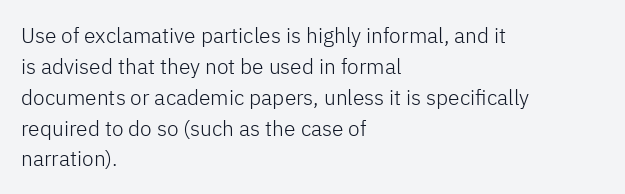
Q: Is the text bold? A: No.
Q: Is the text italic (slanted)? A: No, it is upright.
Q: Is the text underlined? A: No.
Q: How is the paragraph aligned? A: Left-aligned.
Q: Is the spacing between letters normal or unusually wide? A: Normal.
Q: Is the spacing between lines tight, normal or loose? A: Normal.
